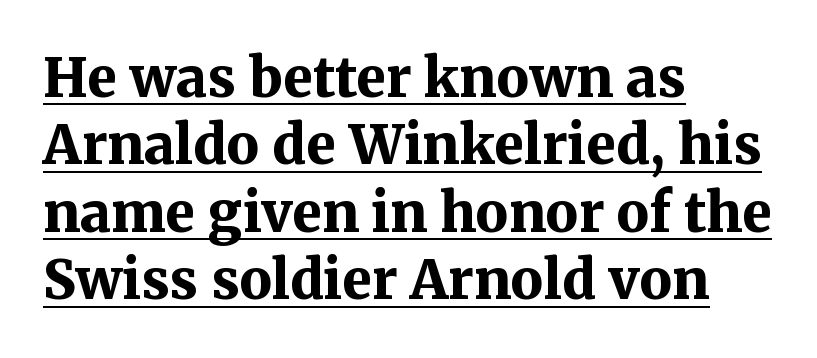
The rendering keeps characters at their native spacing. The setting favours the left margin, as ordinary paragraphs usually do. The passage shown stacks its lines at a standard gap. Like a heading marked for emphasis, these lines bear an underscore. Italic: no, the glyphs are upright roman.
